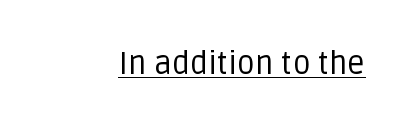
The image shows 31 px regular-weight sans-serif type, upright; set normal letter spacing, underlined; low stroke contrast and a large x-height.
